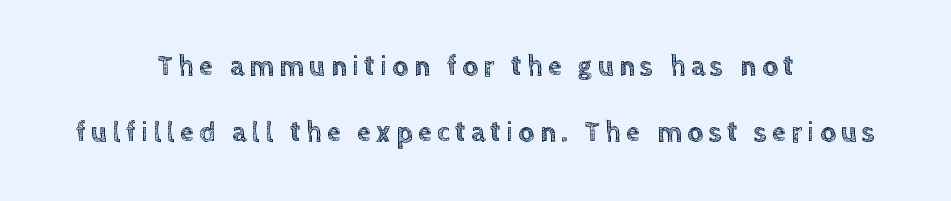
Q: Is the text italic (slanted)? A: No, it is upright.
Q: Is the text underlined? A: No.
Q: How is the paragraph aligned? A: Centered.
Q: Is the spacing between lines tight, normal or loose? A: Loose.
Q: Width (condensed, normal, or wide)? A: Normal.
Q: x-height? A: Large.
Q: Monospaced? A: No.
